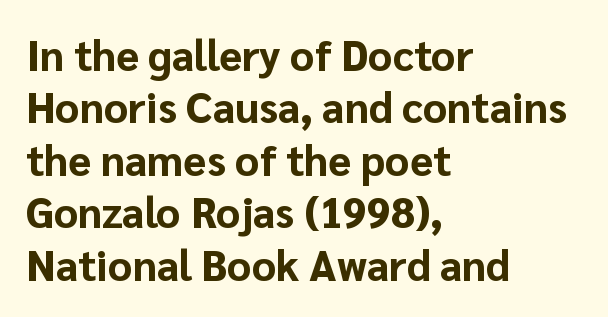
The image shows 42 px bold sans-serif type, upright; set left-aligned, normal line spacing (1.25x), normal letter spacing, not underlined; low stroke contrast and a medium x-height.
